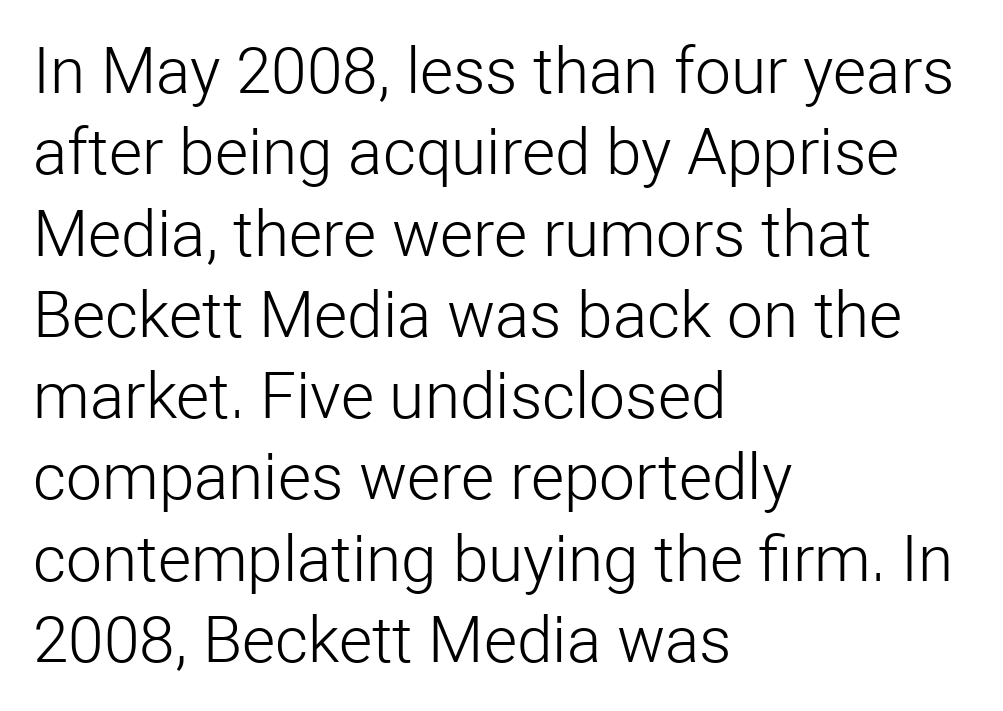
The letters stand upright; this is a roman face. The block of text has a typical density, with ordinary space between rows. Bold? No — there's no thickening of the strokes. Observe the absence of serifs on each vertical stroke in this sample. Clear beneath every line of the passage. The letterforms sit shoulder to shoulder at normal distance.
